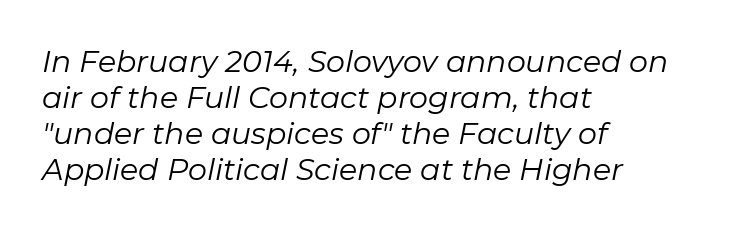
Varying glyph widths throughout — classic text-font behaviour. The letters sit at their default tracking, neither squeezed nor spread. Slanted lettering throughout. Unbolded letterforms with no extra heft. Teacher's note: observe the even left margin — that is flush-left alignment. Underlining? Definitely not there.
